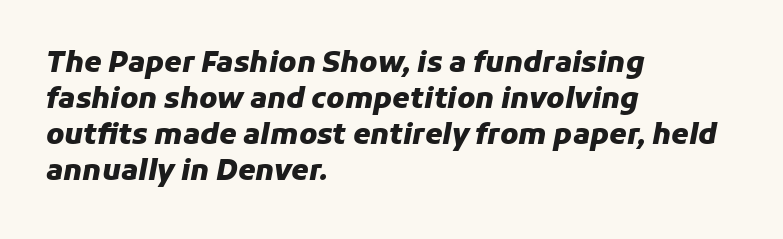
Words appear dense and cohesive because spacing is normal. The vertical gap from one line to the next is medium. The words here are not underlined. I'd describe the lettering as bold — thick and assertive. Alignment: flush left.
